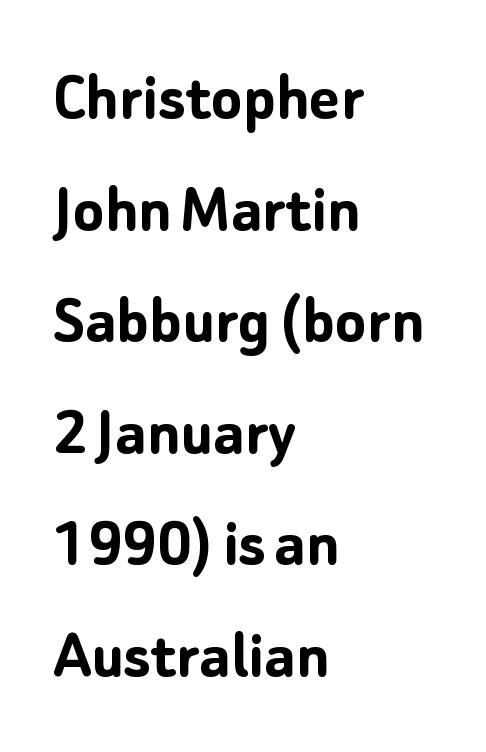
Each letter keeps its own natural width here, so spacing adapts to shape. A roman cut, with each character standing at attention. Quick note: underline off. The rendering keeps characters at their native spacing. The font family rendered here belongs to the sans-serif group.
